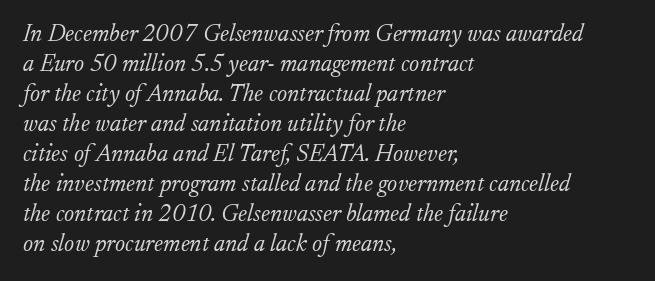
{"italic": "yes", "lean": "right", "slant_degrees": 17, "bold": "no", "underline": "no", "align": "left", "line_spacing": "normal", "line_spacing_ratio": 1.25, "letter_spacing": "normal", "letter_spacing_em": 0.0, "glyph_px": 24}
